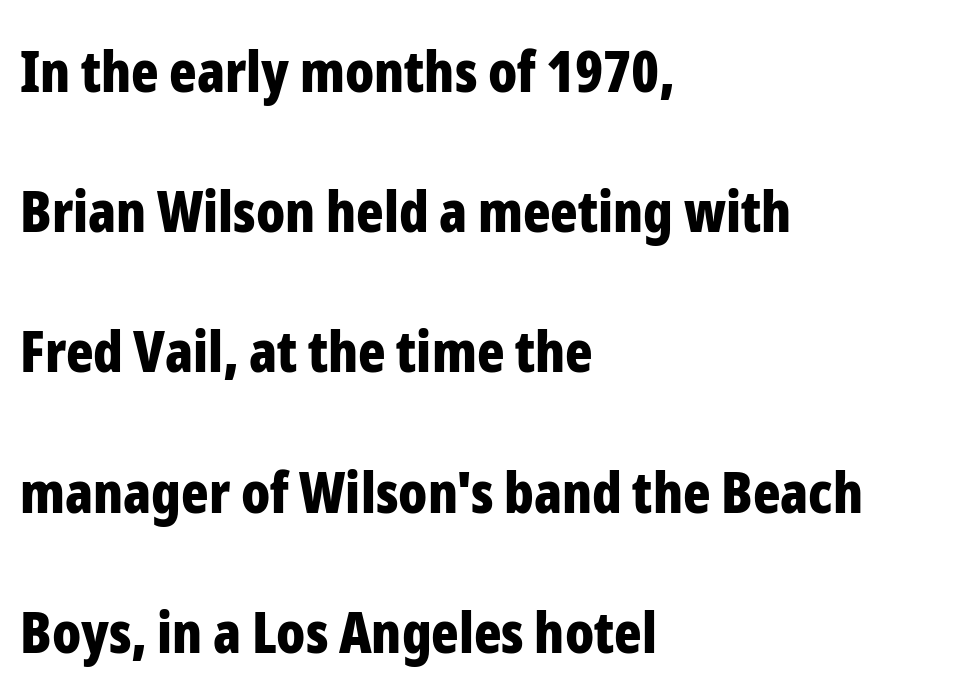
{"serif": "no", "italic": "no", "bold": "yes", "weight": "bold", "width": "condensed", "stroke_contrast": "low", "x_height": "medium", "monospaced": "no", "underline": "no", "align": "left", "line_spacing": "loose", "line_spacing_ratio": 2.46, "letter_spacing": "normal", "letter_spacing_em": 0.0, "glyph_px": 57}
